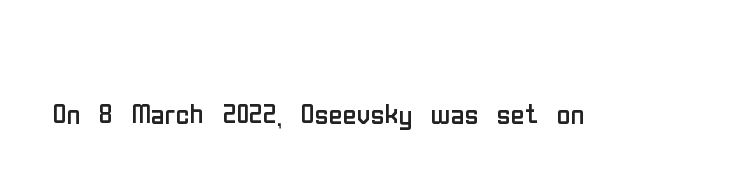
The image shows 38 px regular-weight, condensed sans-serif type, upright; set normal letter spacing, not underlined; low stroke contrast and a medium x-height.
